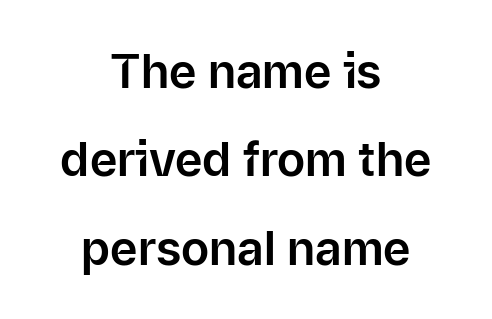
The image shows 47 px sans-serif type, upright; set centered, line spacing 1.88x, normal letter spacing, not underlined; low stroke contrast and a medium x-height.
